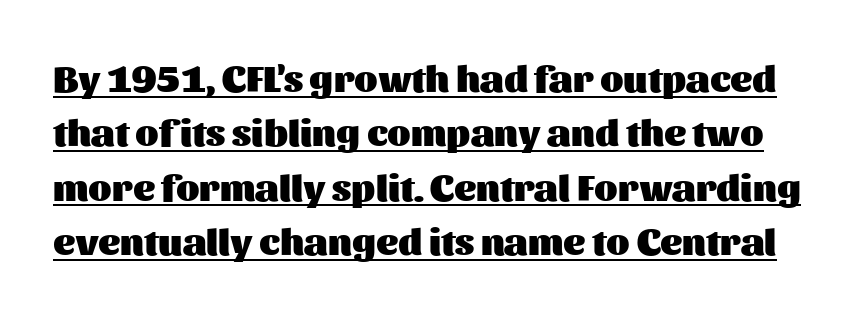
Q: Is the text bold? A: Yes.
Q: Is the text italic (slanted)? A: No, it is upright.
Q: Is the typeface a serif or a sans-serif typeface? A: Sans-serif.
Q: Is the text underlined? A: Yes.
Q: Is the spacing between letters normal or unusually wide? A: Normal.
Q: Is the spacing between lines tight, normal or loose? A: Normal.
Q: Width (condensed, normal, or wide)? A: Normal.
Q: Stroke contrast? A: Medium.
Q: x-height? A: Medium.
Q: Monospaced? A: No.
